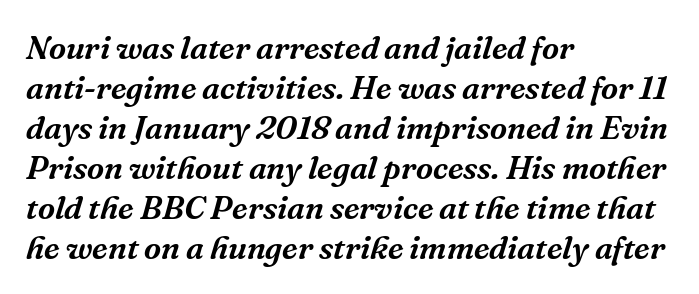
The image shows 33 px serif type, italic (leaning right); set left-aligned, line spacing 1.21x, normal letter spacing, not underlined; medium stroke contrast and a medium x-height.
